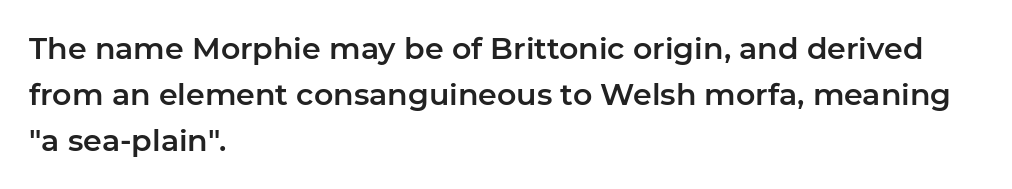
The designer left line spacing at the default. A sans-serif font was chosen for this passage. The lettering stays uniformly vertical, giving the passage a roman look. Type without underlining. Visually the block forms a straight wall on the left and a jagged coastline on the right.
